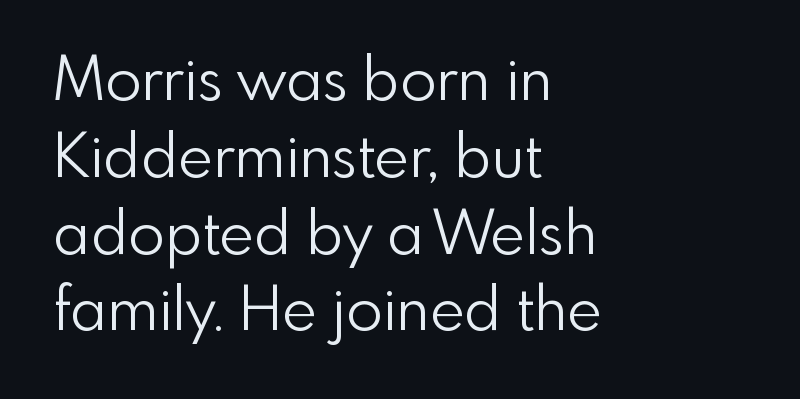
{"serif": "no", "italic": "no", "bold": "no", "weight": "light", "width": "normal", "x_height": "small", "monospaced": "no", "underline": "no", "align": "left", "line_spacing": "normal", "line_spacing_ratio": 1.28, "letter_spacing": "normal", "letter_spacing_em": 0.0, "glyph_px": 60}
